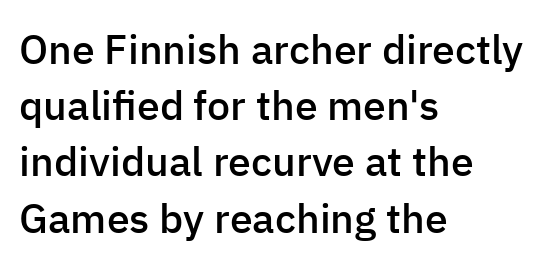
The image shows 41 px semibold sans-serif type, upright; set left-aligned, normal line spacing (1.37x), normal letter spacing, not underlined; low stroke contrast and a medium x-height.
